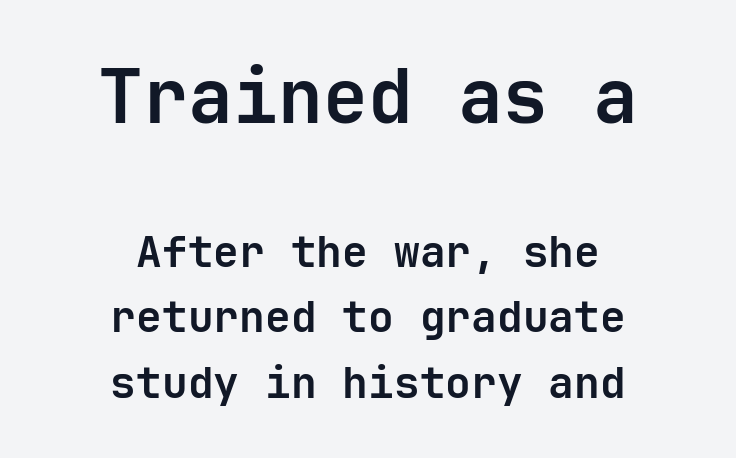
{"serif": "no", "italic": "no", "bold": "yes", "weight": "semibold", "width": "normal", "stroke_contrast": "low", "x_height": "medium", "underline": "no", "align": "center", "line_spacing": "normal", "line_spacing_ratio": 1.52, "letter_spacing": "normal", "letter_spacing_em": 0.0, "larger_block": "first", "size_ratio": 1.74, "glyph_px": 75}
